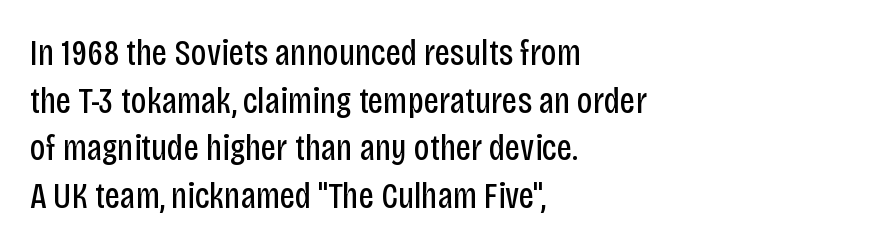
The letters sit at their default tracking, neither squeezed nor spread. Look at the bottom of the vertical strokes: they stop flat, with no serifs. This sample has the flowing, uneven cadence of proportional lettering. Each stroke keeps to a modest, everyday thickness or less.
